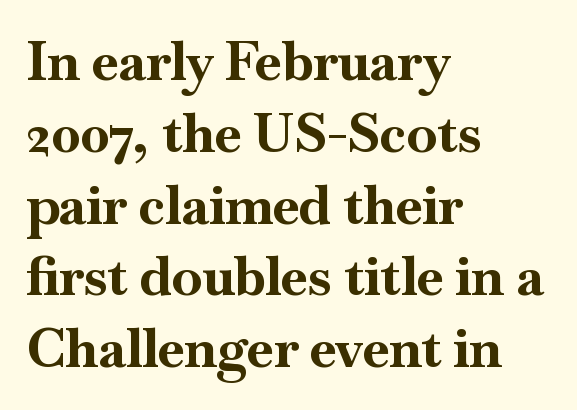
The ragged edge is on the right, which tells us the setting is flush left. Quick note: interline space is typical. The sample has been set heavy, in full bold. Varying glyph widths throughout — classic text-font behaviour. Tracking here is standard; glyphs follow each other at the usual distance.
